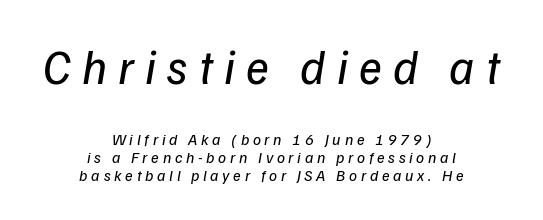
Between these two stacked blocks, the higher one wins on size. Weight: regular or lighter. Is the block centered? Yes — each line is placed symmetrically about the middle. The letters are spread apart with noticeably loose tracking. Horizontal bands of white between lines are thin slivers. Just letters on the line, the space beneath them empty.
